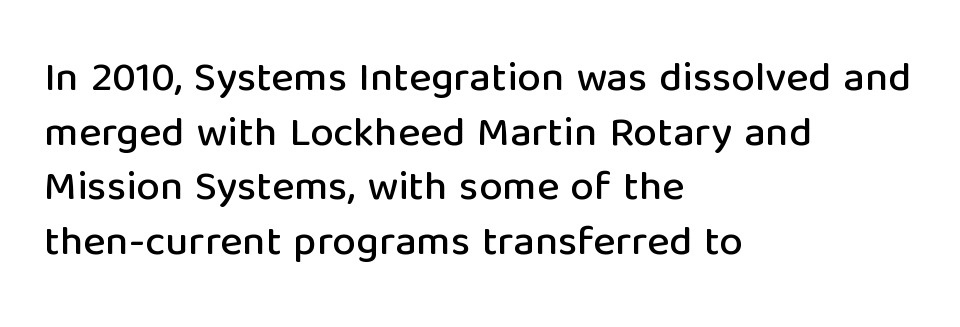
The image shows 42 px sans-serif type, upright; set left-aligned, normal line spacing (1.3x), normal letter spacing, not underlined; low stroke contrast and a medium x-height.
